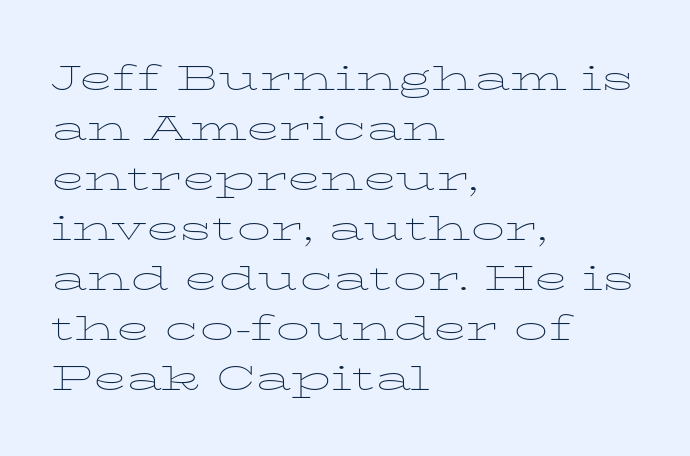
Q: Is the text bold? A: No.
Q: Is the text italic (slanted)? A: No, it is upright.
Q: Is the typeface a serif or a sans-serif typeface? A: Serif.
Q: Is the text underlined? A: No.
Q: How is the paragraph aligned? A: Left-aligned.
Q: Is the spacing between letters normal or unusually wide? A: Normal.
Q: Is the spacing between lines tight, normal or loose? A: Normal.
Q: Width (condensed, normal, or wide)? A: Wide.
Q: Stroke contrast? A: Low.
Q: x-height? A: Medium.
Q: Monospaced? A: No.
